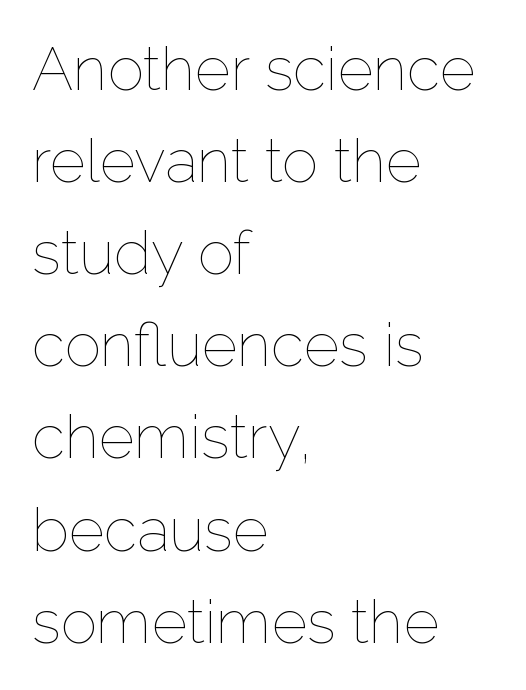
You could call the tracking neutral — neither tight nor loose. Unlike italic type, these characters show no tilt at all. The ragged edge is on the right, which tells us the setting is flush left. Here the designer chose a conventional face with non-uniform glyph widths. Letters have the restrained weight of plain body copy at most. The space directly below the letters is spotless.
